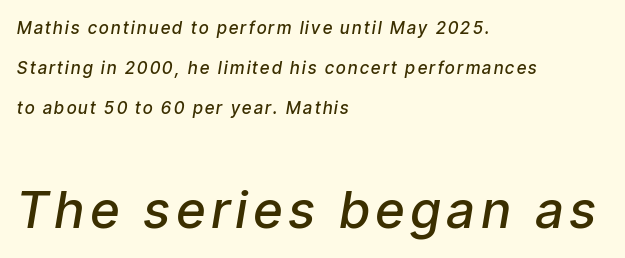
{"italic": "yes", "lean": "right", "slant_degrees": 9, "bold": "semi", "weight": "semibold", "width": "condensed", "stroke_contrast": "low", "x_height": "medium", "monospaced": "no", "underline": "no", "align": "left", "line_spacing": "loose", "line_spacing_ratio": 2.35, "larger_block": "second", "size_ratio": 3.0, "glyph_px": 51}
